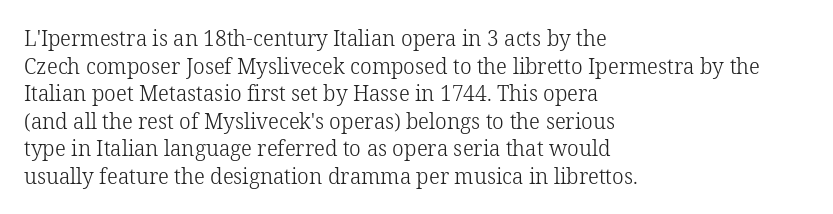
Teacher's note: observe the even left margin — that is flush-left alignment. The line texture is even and compact thanks to regular tracking. The lettering stays uniformly vertical, giving the passage a roman look. The baseline area is clear.
